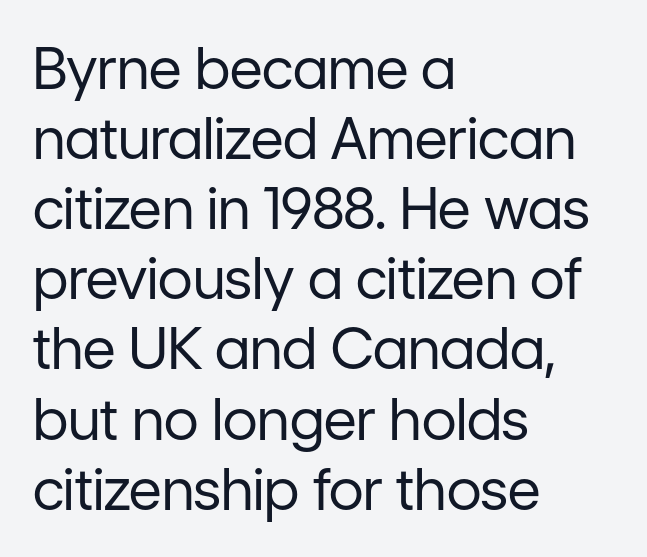
{"serif": "no", "italic": "no", "bold": "no", "weight": "regular", "width": "normal", "stroke_contrast": "low", "x_height": "medium", "monospaced": "no", "underline": "no", "align": "left", "line_spacing_ratio": 1.23, "letter_spacing": "normal", "letter_spacing_em": 0.0, "glyph_px": 57}
